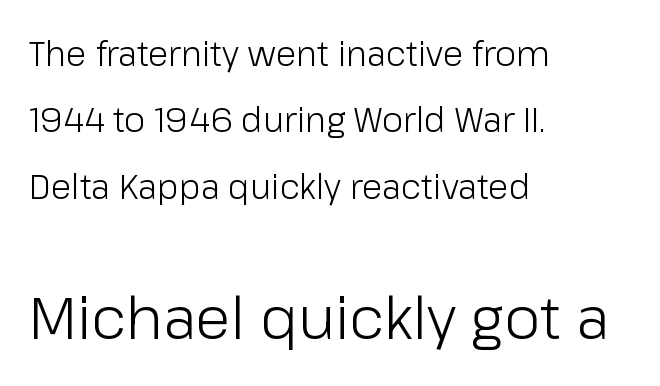
The image shows 59 px light sans-serif type, upright; set left-aligned, loose line spacing (1.95x), normal letter spacing, not underlined; the second (bottom) block is 1.74x larger; low stroke contrast and a medium x-height.
